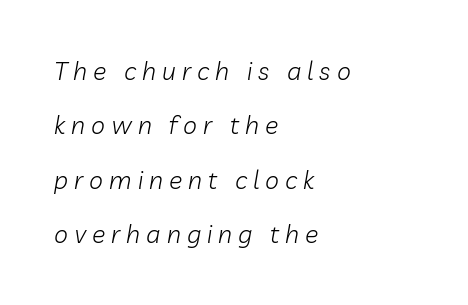
The designer dialed line spacing up above the default. Display-style spreading of the glyphs; the letterfit is very open. Compared with a typical body face, this is equally light or lighter still. The glyphs look as if they've been sheared to an angle. The paragraph has a hard left edge and a soft right edge.
